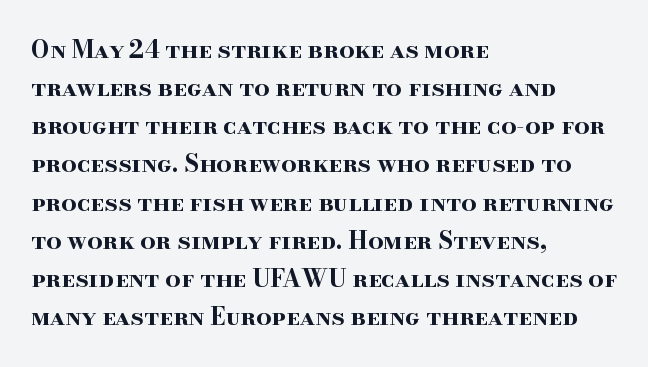
{"italic": "no", "bold": "yes", "underline": "no", "align": "left", "line_spacing": "normal", "line_spacing_ratio": 1.59, "letter_spacing": "normal", "letter_spacing_em": 0.0, "glyph_px": 24}
